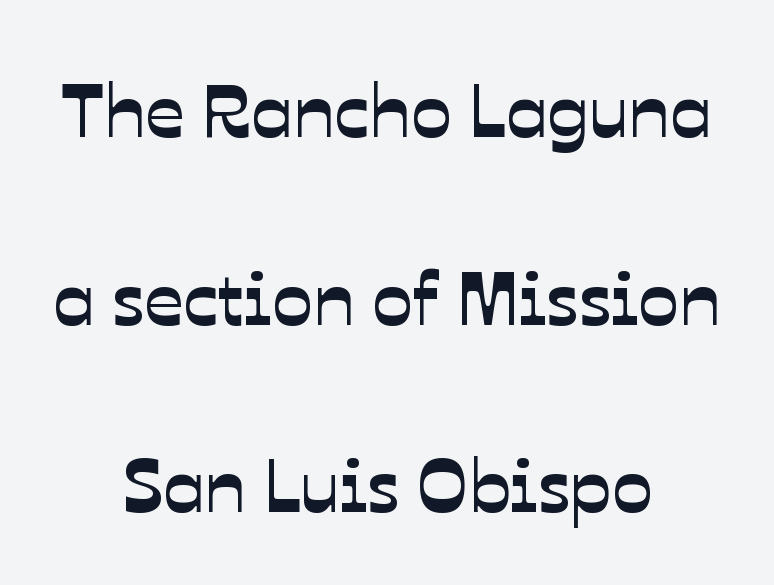
The image shows 76 px sans-serif type; set centered, loose line spacing (2.47x), normal letter spacing, not underlined; low stroke contrast and a medium x-height.
